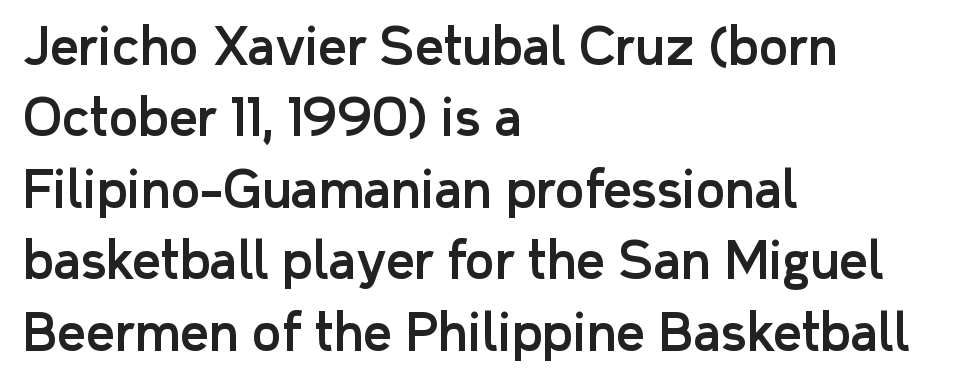
{"serif": "no", "italic": "no", "width": "normal", "stroke_contrast": "low", "x_height": "medium", "monospaced": "no", "underline": "no", "align": "left", "line_spacing": "normal", "line_spacing_ratio": 1.43, "letter_spacing": "normal", "letter_spacing_em": 0.0, "glyph_px": 50}
